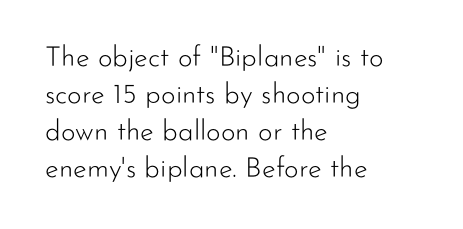
The font sits on the lighter half of the weight spectrum, regular included. Letters rest on an invisible, unmarked baseline. Nope, no serifs anywhere on these letters. Upright lettering throughout. Between one letter and the next there's only the usual sliver of space. This block has exactly the height ordinary leading produces.
